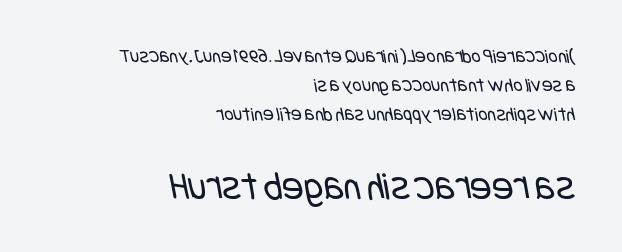
{"serif": "no", "bold": "no", "weight": "regular", "width": "condensed", "stroke_contrast": "low", "x_height": "large", "underline": "no", "align": "right", "line_spacing": "normal", "line_spacing_ratio": 1.46, "letter_spacing": "normal", "letter_spacing_em": 0.0, "larger_block": "second", "size_ratio": 2.0, "glyph_px": 40}
